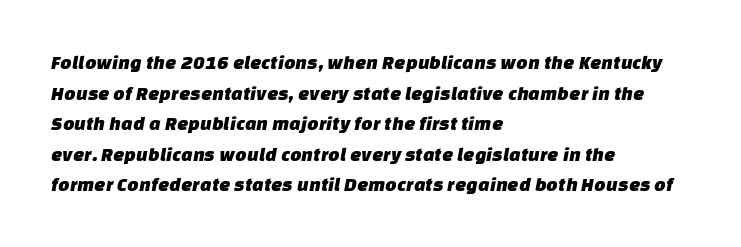
{"underline": "no", "align": "left", "line_spacing": "normal", "line_spacing_ratio": 1.53, "letter_spacing": "normal", "letter_spacing_em": 0.0, "glyph_px": 20}
